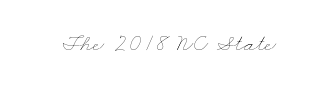
{"bold": "no", "underline": "no", "letter_spacing": "normal", "letter_spacing_em": 0.0, "glyph_px": 24}
